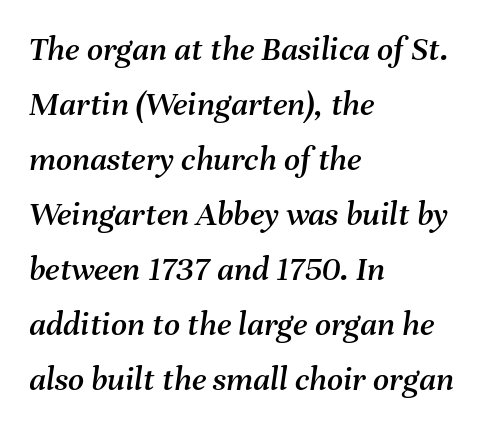
Q: Is the text italic (slanted)? A: Yes, it leans right by about 8 degrees.
Q: Is the text underlined? A: No.
Q: How is the paragraph aligned? A: Left-aligned.
Q: Is the spacing between letters normal or unusually wide? A: Normal.
Q: Is the spacing between lines tight, normal or loose? A: Normal.
Q: Width (condensed, normal, or wide)? A: Normal.
Q: Stroke contrast? A: Medium.
Q: x-height? A: Medium.
Q: Monospaced? A: No.
